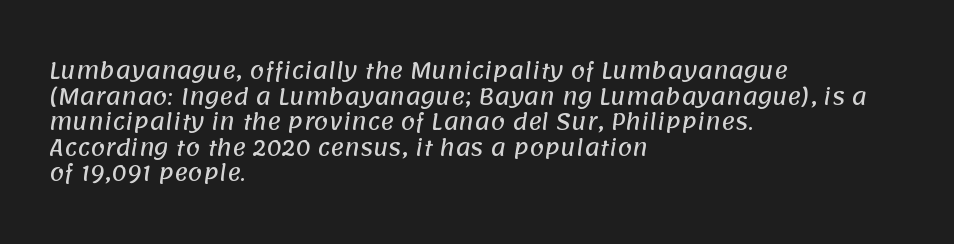
Horizontal alignment here is leftward, the default for most running prose. Words appear dense and cohesive because spacing is normal. Lines of text with bare space underneath.
